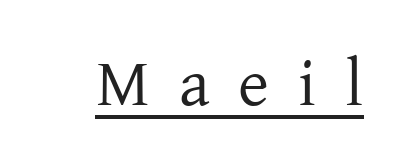
{"serif": "yes", "italic": "no", "bold": "no", "weight": "regular", "width": "normal", "stroke_contrast": "low", "x_height": "medium", "monospaced": "no", "underline": "yes", "letter_spacing": "wide", "letter_spacing_em": 0.43, "glyph_px": 67}
